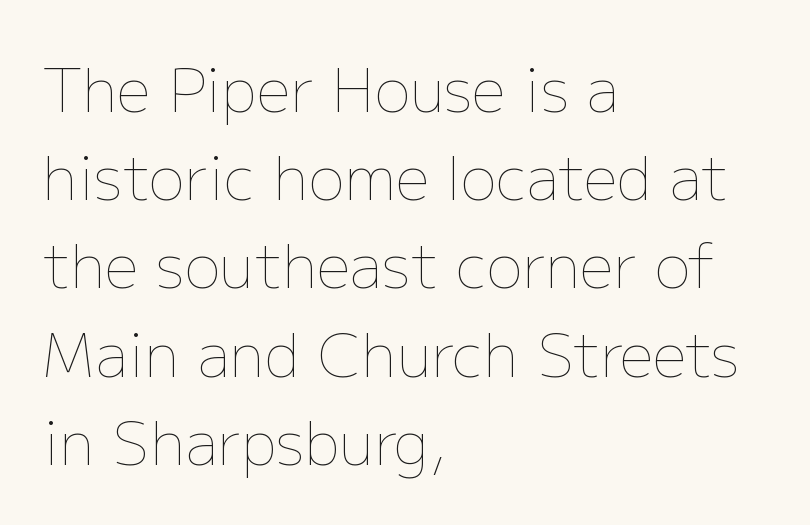
The image shows 60 px thin type, upright; set left-aligned, normal line spacing (1.47x), normal letter spacing, not underlined; low stroke contrast and a medium x-height.
